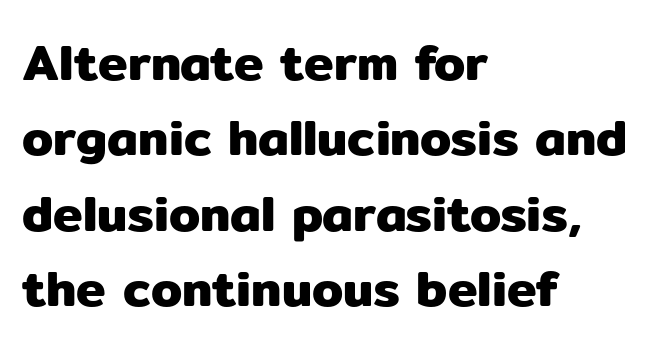
A typesetter would call this zero additional tracking. Honestly, there is no underline to notice here at all. You can tell from the bare stems that sans-serif type was used. The letters advance in unequal steps, a hallmark of proportional type. These lines are set flush left with a ragged right edge. Ordinary non-slanted type is in use.
